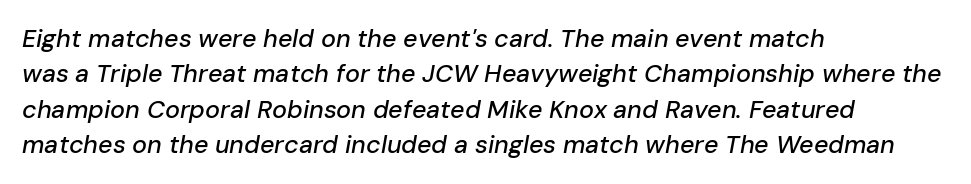
Q: Is the text italic (slanted)? A: Yes, it leans right by about 10 degrees.
Q: Is the text underlined? A: No.
Q: How is the paragraph aligned? A: Left-aligned.
Q: Is the spacing between letters normal or unusually wide? A: Normal.
Q: Is the spacing between lines tight, normal or loose? A: Normal.
